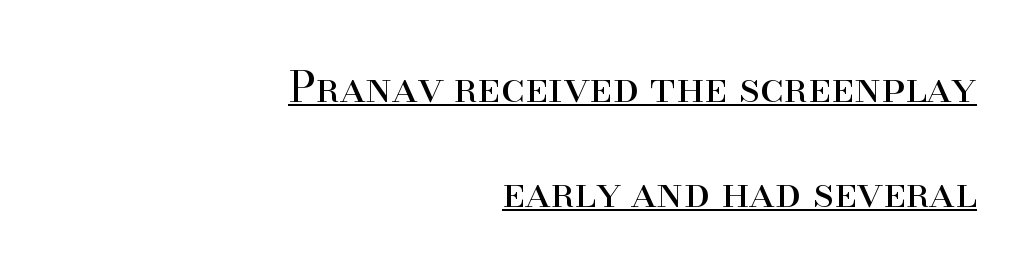
{"serif": "yes", "italic": "no", "bold": "no", "weight": "regular", "width": "normal", "stroke_contrast": "high", "x_height": "small", "monospaced": "no", "underline": "yes", "align": "right", "line_spacing": "loose", "line_spacing_ratio": 2.44, "letter_spacing": "normal", "letter_spacing_em": 0.0, "glyph_px": 43}
